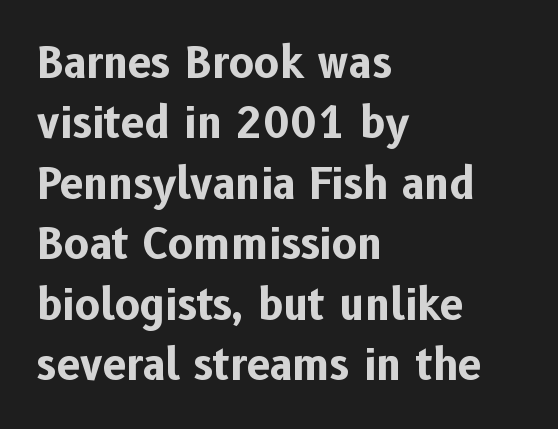
The image shows 42 px bold sans-serif type, upright; set left-aligned, normal line spacing (1.44x), normal letter spacing, not underlined; low stroke contrast and a medium x-height.
